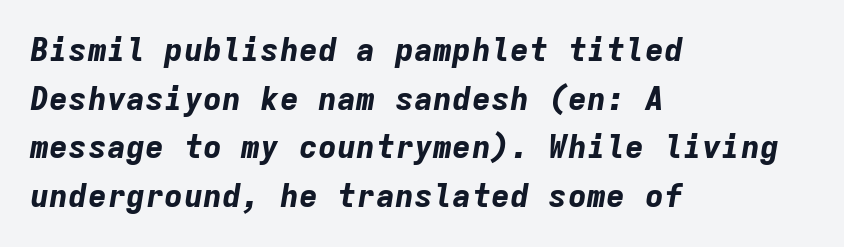
The image shows 32 px bold type, italic (leaning right), monospaced; set left-aligned, normal line spacing (1.52x), normal letter spacing, not underlined; low stroke contrast and a medium x-height.
